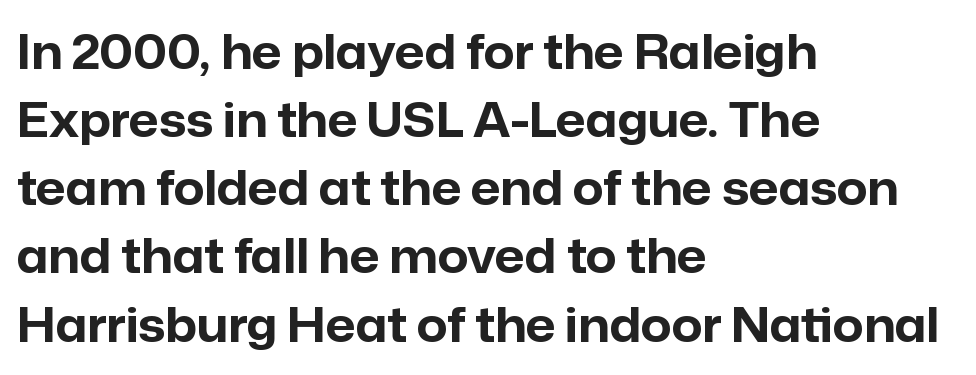
{"serif": "no", "italic": "no", "bold": "yes", "weight": "bold", "width": "normal", "stroke_contrast": "low", "x_height": "medium", "monospaced": "no", "underline": "no", "align": "left", "line_spacing": "normal", "line_spacing_ratio": 1.45, "letter_spacing": "normal", "letter_spacing_em": 0.0, "glyph_px": 47}
